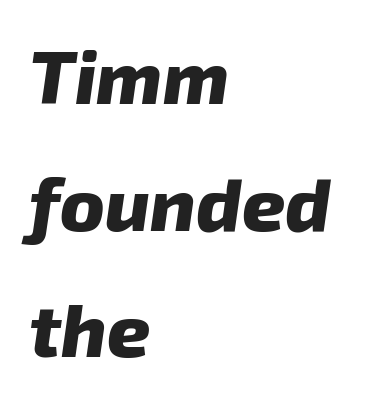
{"italic": "yes", "lean": "right", "slant_degrees": 8, "bold": "yes", "weight": "heavy", "width": "normal", "stroke_contrast": "low", "x_height": "medium", "monospaced": "no", "underline": "no", "align": "left", "line_spacing": "normal", "line_spacing_ratio": 1.69, "letter_spacing": "normal", "letter_spacing_em": 0.0, "glyph_px": 75}
